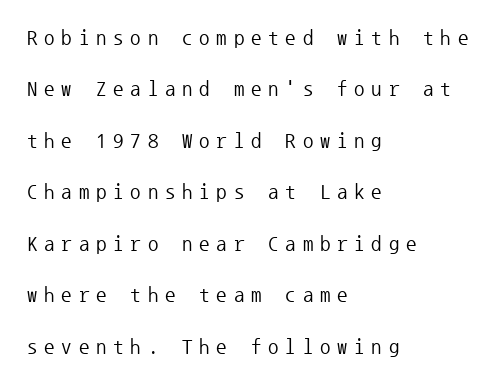
Q: Is the text bold? A: No.
Q: Is the text italic (slanted)? A: No, it is upright.
Q: Is the text underlined? A: No.
Q: How is the paragraph aligned? A: Left-aligned.
Q: Is the spacing between letters normal or unusually wide? A: Unusually wide.
Q: Is the spacing between lines tight, normal or loose? A: Loose.
